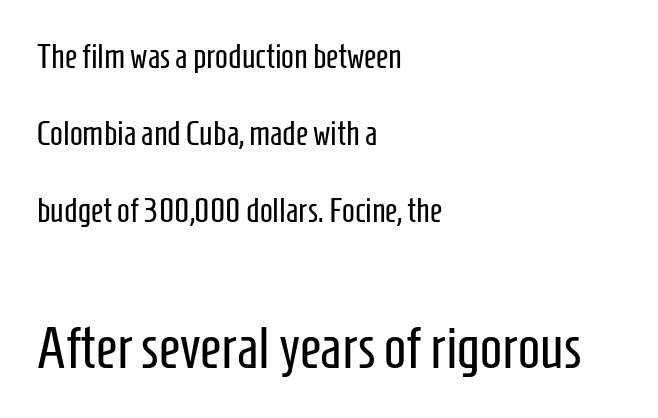
If you measured baseline to baseline, you'd find a long distance. These lines keep a tight, regular rhythm from letter to letter. Characters remain perfectly vertical along every line. The passage shown is not underscored anywhere. Grotesque or geometric, the face here clearly has no serifs.
